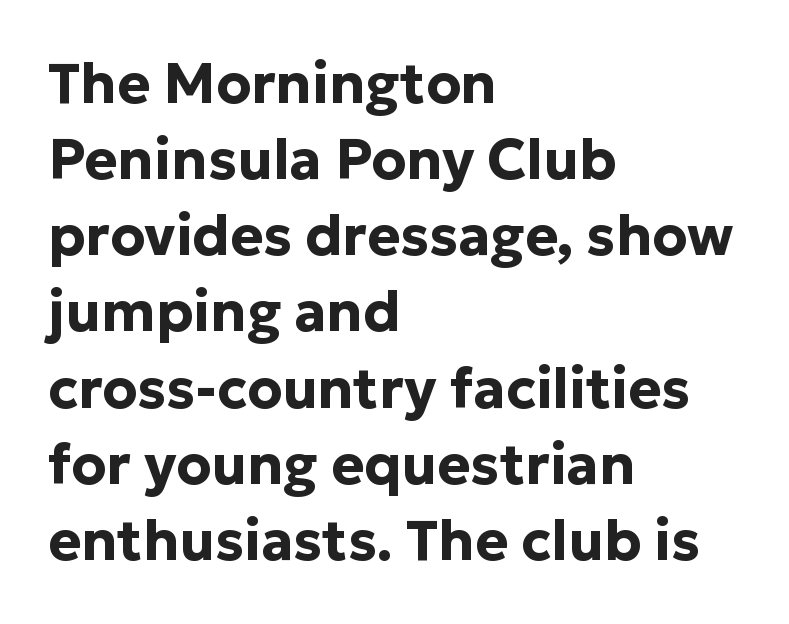
{"serif": "no", "italic": "no", "bold": "yes", "weight": "bold", "width": "normal", "stroke_contrast": "low", "x_height": "medium", "monospaced": "no", "underline": "no", "align": "left", "line_spacing": "normal", "line_spacing_ratio": 1.36, "letter_spacing": "normal", "letter_spacing_em": 0.0, "glyph_px": 56}
